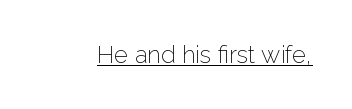
{"italic": "no", "bold": "no", "underline": "yes", "letter_spacing": "normal", "letter_spacing_em": 0.0, "glyph_px": 24}
